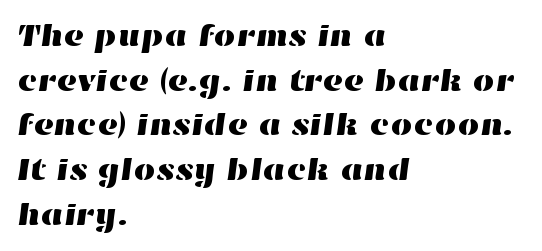
{"width": "wide", "stroke_contrast": "high", "x_height": "medium", "monospaced": "no", "underline": "no", "align": "left", "line_spacing": "normal", "line_spacing_ratio": 1.44, "letter_spacing": "normal", "letter_spacing_em": 0.0, "glyph_px": 31}
